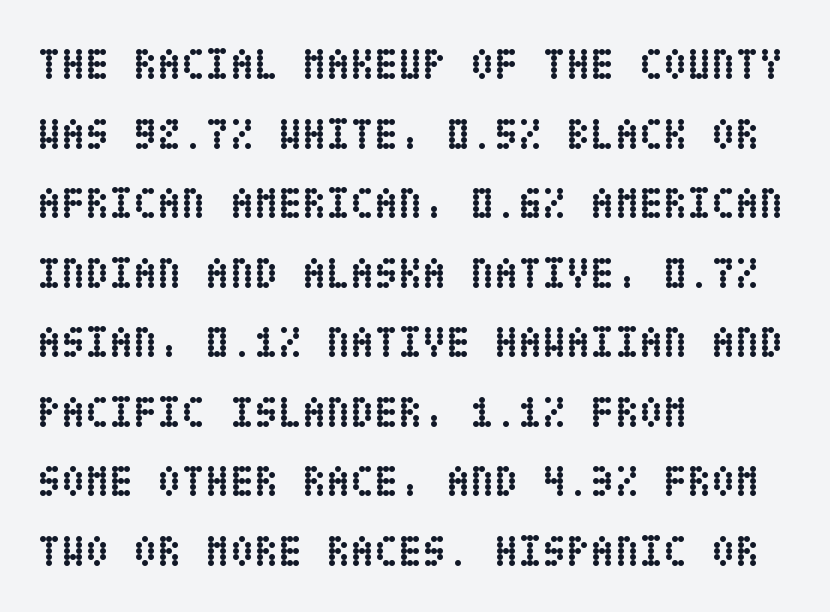
Q: Is the text bold? A: Yes.
Q: Is the text italic (slanted)? A: No, it is upright.
Q: Is the text underlined? A: No.
Q: How is the paragraph aligned? A: Left-aligned.
Q: Is the spacing between letters normal or unusually wide? A: Normal.
Q: Is the spacing between lines tight, normal or loose? A: Normal.
Q: Width (condensed, normal, or wide)? A: Condensed.
Q: Stroke contrast? A: Low.
Q: x-height? A: Large.
